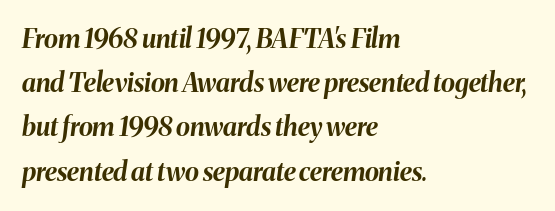
The image shows 26 px bold type, italic (leaning right); set left-aligned, normal line spacing (1.7x), normal letter spacing, not underlined.
